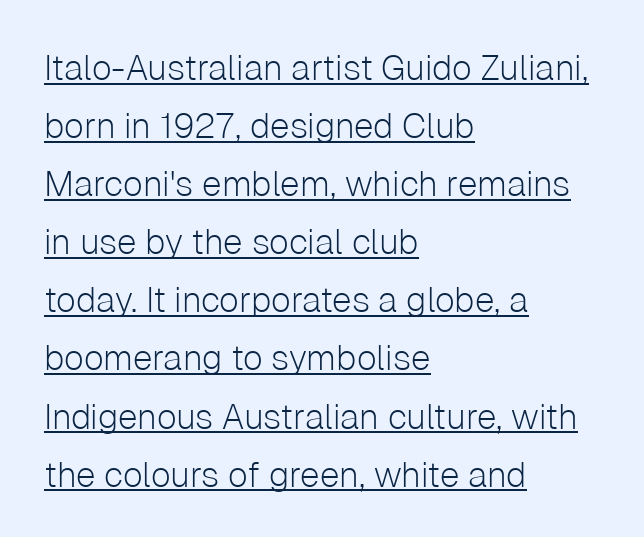
{"serif": "no", "italic": "no", "bold": "no", "weight": "light", "width": "normal", "stroke_contrast": "low", "x_height": "medium", "monospaced": "no", "underline": "yes", "align": "left", "line_spacing": "normal", "line_spacing_ratio": 1.66, "letter_spacing": "normal", "letter_spacing_em": 0.0, "glyph_px": 35}
